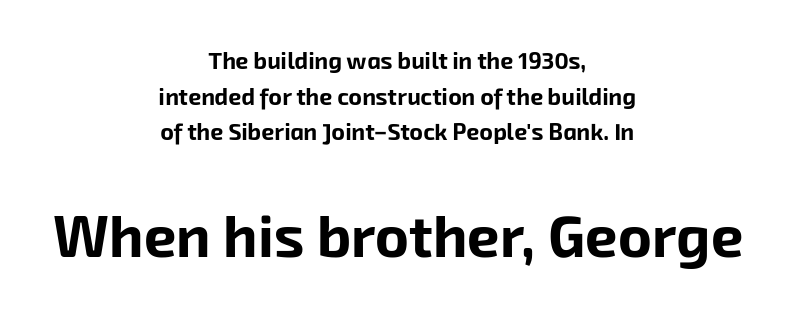
Q: Is the text bold? A: Yes.
Q: Is the typeface a serif or a sans-serif typeface? A: Sans-serif.
Q: Is the text underlined? A: No.
Q: How is the paragraph aligned? A: Centered.
Q: Is the spacing between letters normal or unusually wide? A: Normal.
Q: Is the spacing between lines tight, normal or loose? A: Normal.
Q: Which block of text is set in a larger size, the first (top) or the second (bottom)? A: The second (bottom) one.
Q: Width (condensed, normal, or wide)? A: Normal.
Q: Stroke contrast? A: Low.
Q: x-height? A: Medium.
Q: Monospaced? A: No.
